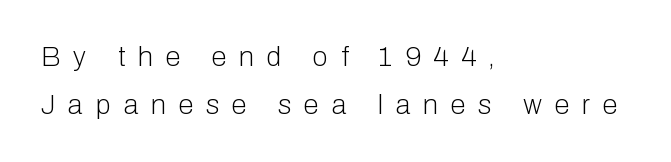
Q: Is the text bold? A: No.
Q: Is the text italic (slanted)? A: No, it is upright.
Q: Is the typeface a serif or a sans-serif typeface? A: Sans-serif.
Q: Is the text underlined? A: No.
Q: How is the paragraph aligned? A: Left-aligned.
Q: Is the spacing between letters normal or unusually wide? A: Unusually wide.
Q: Width (condensed, normal, or wide)? A: Normal.
Q: Stroke contrast? A: Low.
Q: x-height? A: Medium.
Q: Monospaced? A: No.
